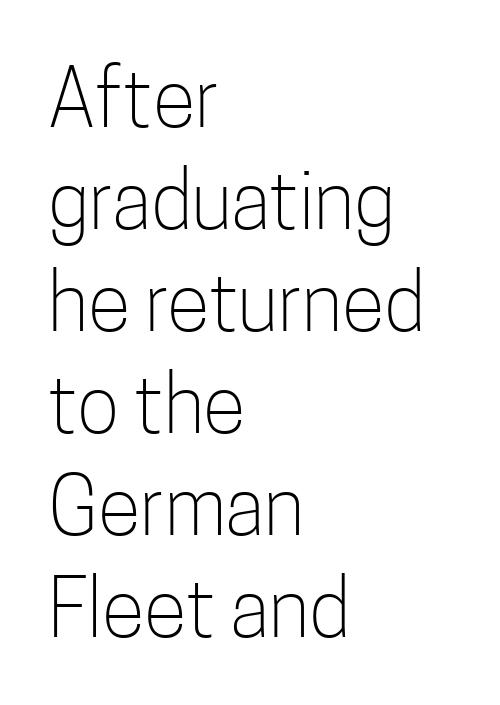
{"serif": "no", "italic": "no", "bold": "no", "weight": "light", "width": "condensed", "stroke_contrast": "low", "x_height": "medium", "monospaced": "no", "underline": "no", "align": "left", "line_spacing": "normal", "line_spacing_ratio": 1.29, "letter_spacing": "normal", "letter_spacing_em": 0.0, "glyph_px": 79}
